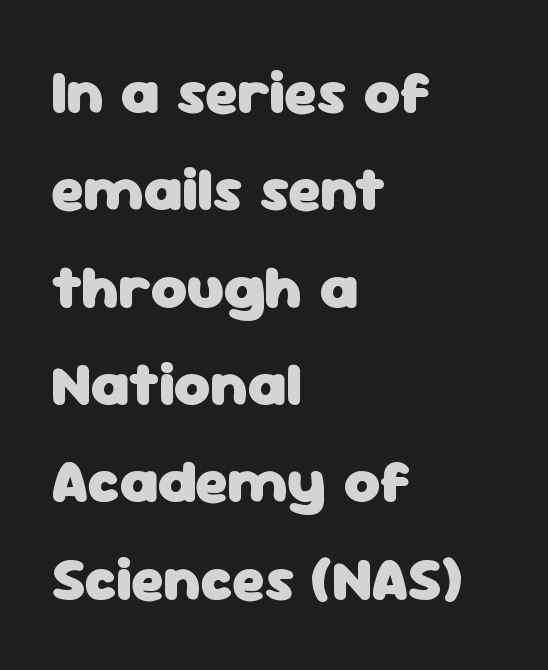
Q: Is the text bold? A: Yes.
Q: Is the text italic (slanted)? A: No, it is upright.
Q: Is the typeface a serif or a sans-serif typeface? A: Sans-serif.
Q: Is the text underlined? A: No.
Q: How is the paragraph aligned? A: Left-aligned.
Q: Is the spacing between letters normal or unusually wide? A: Normal.
Q: Is the spacing between lines tight, normal or loose? A: Normal.
Q: Width (condensed, normal, or wide)? A: Normal.
Q: Stroke contrast? A: Low.
Q: x-height? A: Medium.
Q: Monospaced? A: No.
